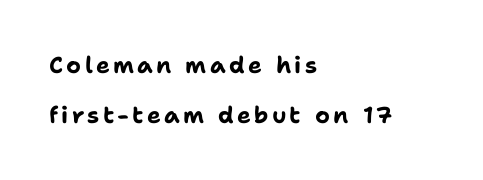
Lines of text with bare space underneath. The lettering holds an erect, upright posture throughout. The vertical gap from one line to the next is large. Students, this is bold: see how much ink each stroke carries. Line beginnings align vertically; line endings do not.
